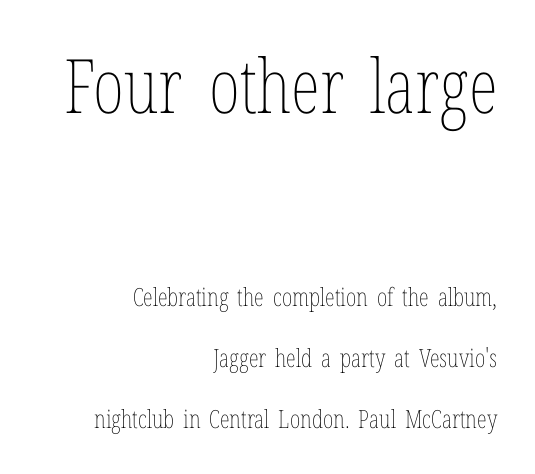
Glance below the letters and you will spot only blank space. Students, observe: this is what heavily led, spacious text looks like. Tracking here is standard; glyphs follow each other at the usual distance. Size contrast runs from large at the top to small at the bottom. Typeset ragged left — the right edge is the straight one.
